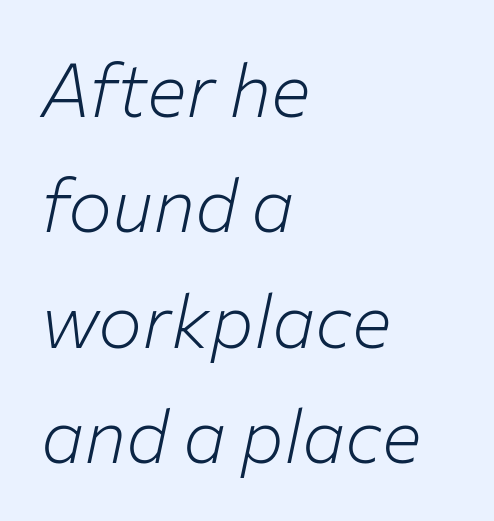
The image shows 74 px light type, italic (leaning right); set left-aligned, normal line spacing (1.56x), normal letter spacing, not underlined; low stroke contrast and a medium x-height.
